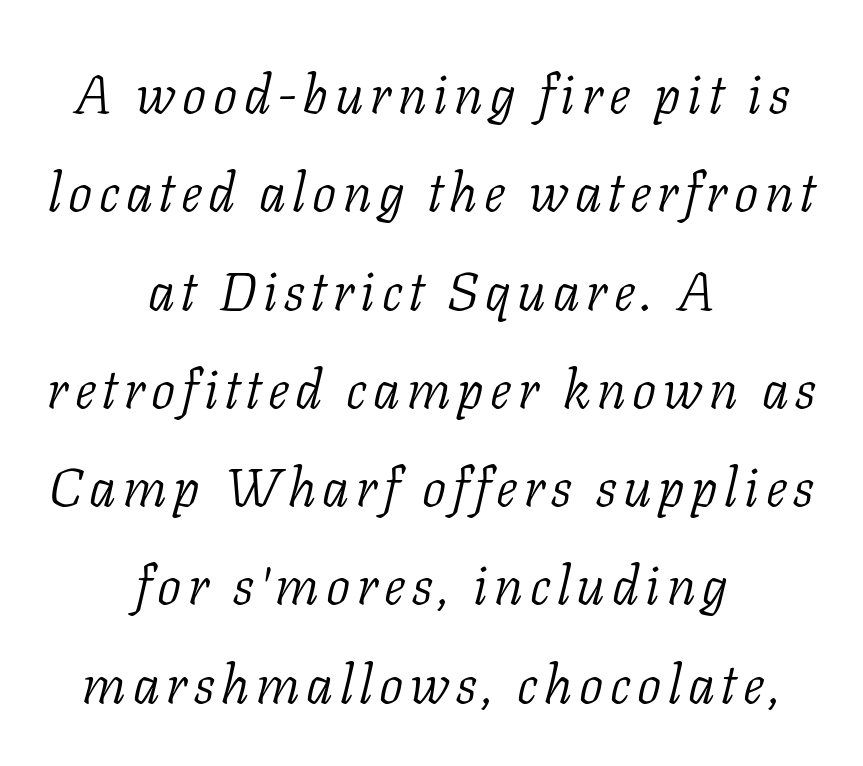
The image shows 54 px light serif type, italic (leaning right); set centered, line spacing 1.82x, not underlined; low stroke contrast and a medium x-height.
